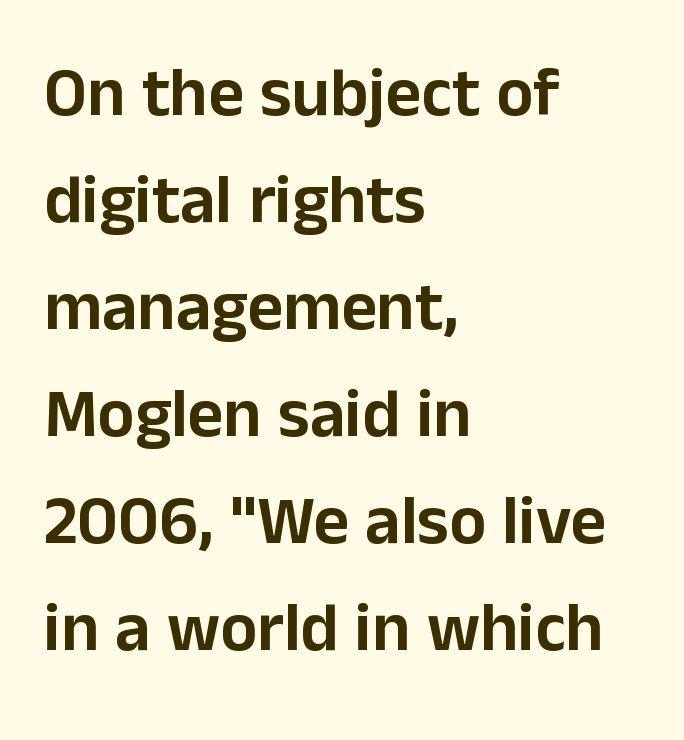
Clear beneath every line of the passage. Spacing verdict: proportional, widths tailored to each character. No extra tracking has been applied to these lines. Regarding leading, the lines here are spaced in the standard way.
